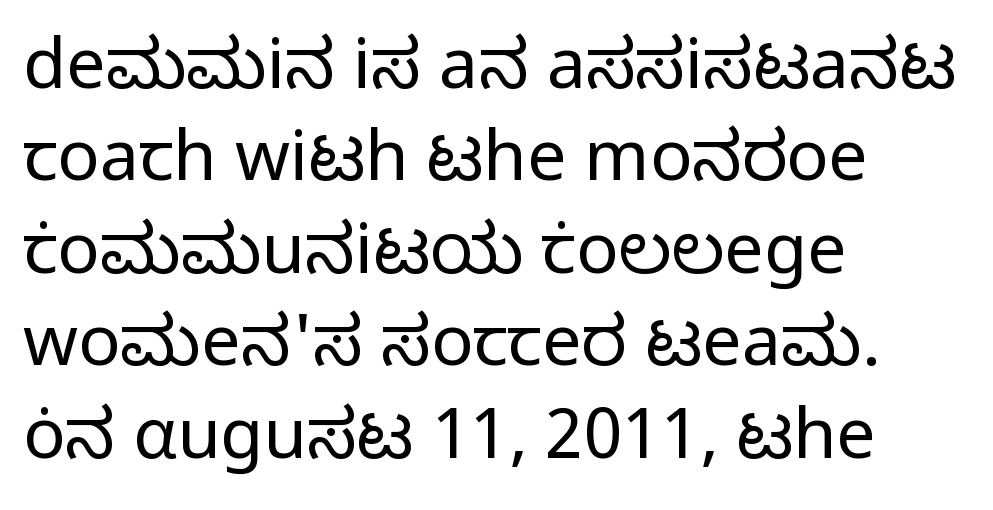
{"serif": "no", "italic": "no", "bold": "no", "weight": "regular", "width": "normal", "stroke_contrast": "low", "x_height": "medium", "monospaced": "no", "underline": "no", "align": "left", "line_spacing": "normal", "line_spacing_ratio": 1.32, "letter_spacing": "normal", "letter_spacing_em": 0.0, "glyph_px": 70}
